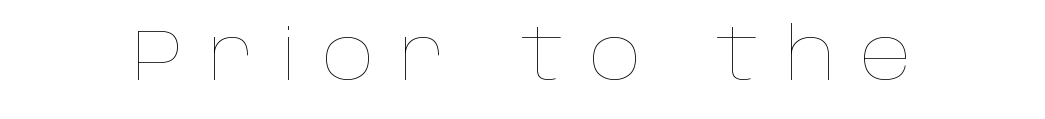
Underlining? Definitely not there. The line texture is sparse and dotted thanks to wide tracking. Every character sits straight up, as roman type does. Vertical stems look standard width or narrower in stroke.
